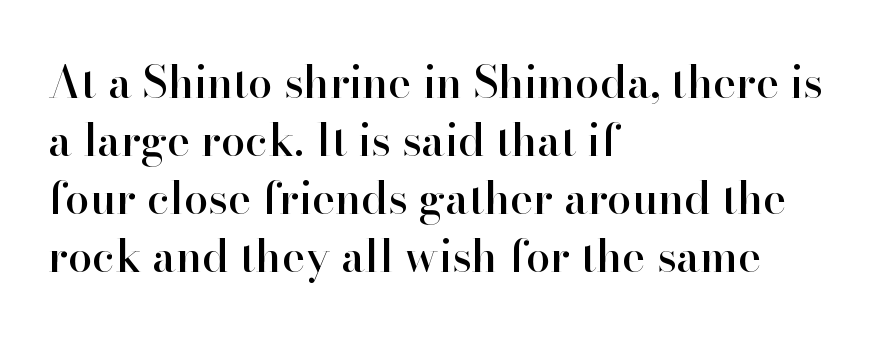
The image shows 44 px serif type, upright; set left-aligned, normal line spacing (1.32x), normal letter spacing, not underlined; high stroke contrast and a small x-height.
